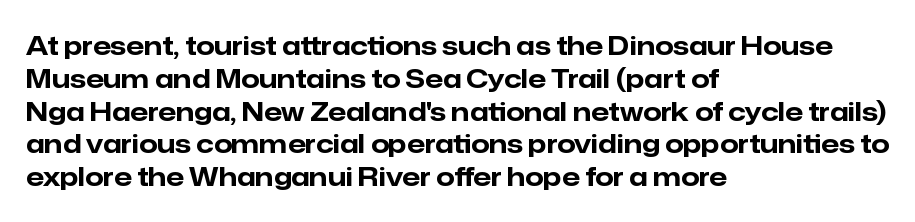
Q: Is the text bold? A: Yes.
Q: Is the text italic (slanted)? A: No, it is upright.
Q: Is the text underlined? A: No.
Q: How is the paragraph aligned? A: Left-aligned.
Q: Is the spacing between letters normal or unusually wide? A: Normal.
Q: Is the spacing between lines tight, normal or loose? A: Normal.
